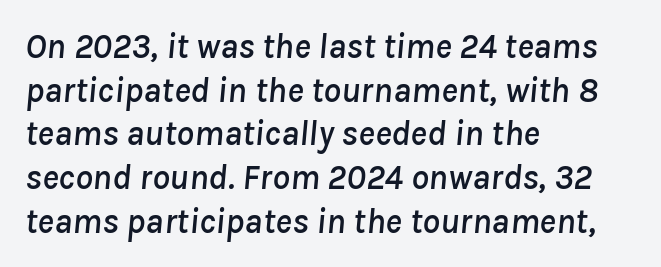
The image shows 35 px text type, italic (leaning right); set left-aligned, normal line spacing (1.25x), normal letter spacing, not underlined; low stroke contrast and a medium x-height.
